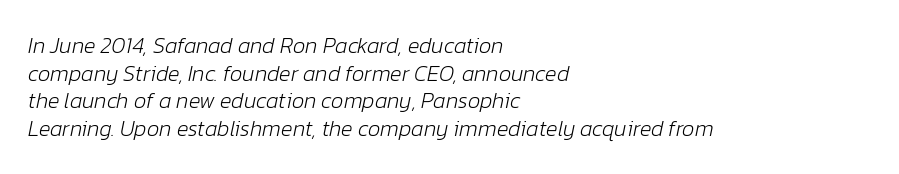
The image shows 22 px text type, italic (leaning right); set left-aligned, normal line spacing (1.26x), normal letter spacing, not underlined.
